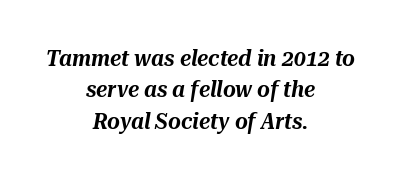
Q: Is the text italic (slanted)? A: Yes, it leans right by about 10 degrees.
Q: Is the text underlined? A: No.
Q: How is the paragraph aligned? A: Centered.
Q: Is the spacing between letters normal or unusually wide? A: Normal.
Q: Is the spacing between lines tight, normal or loose? A: Normal.
